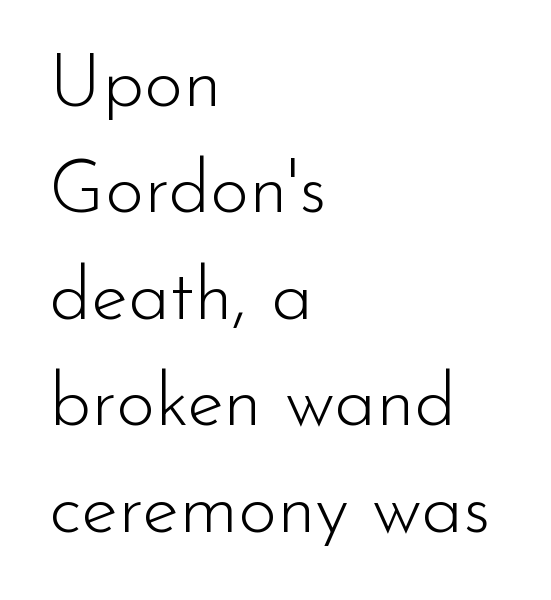
{"serif": "no", "italic": "no", "bold": "no", "weight": "light", "width": "normal", "stroke_contrast": "low", "x_height": "small", "monospaced": "no", "underline": "no", "align": "left", "line_spacing": "normal", "line_spacing_ratio": 1.42, "letter_spacing": "normal", "letter_spacing_em": 0.0, "glyph_px": 75}
